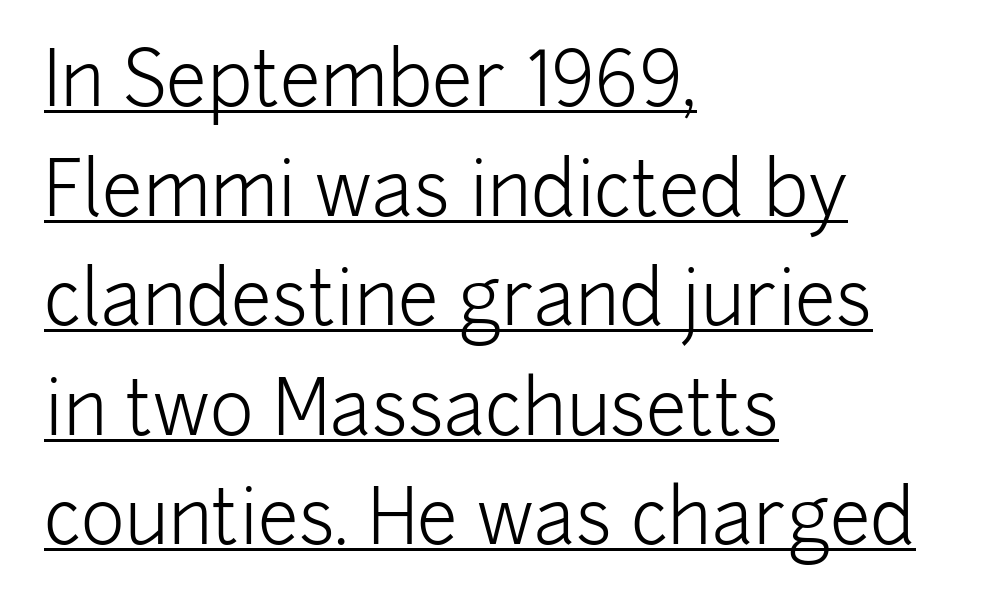
The image shows 74 px light sans-serif type, upright; set left-aligned, normal line spacing (1.48x), normal letter spacing, underlined; low stroke contrast and a medium x-height.
